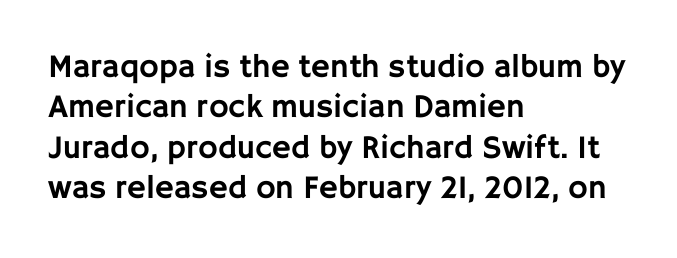
Q: Is the text italic (slanted)? A: No, it is upright.
Q: Is the typeface a serif or a sans-serif typeface? A: Sans-serif.
Q: Is the text underlined? A: No.
Q: How is the paragraph aligned? A: Left-aligned.
Q: Is the spacing between letters normal or unusually wide? A: Normal.
Q: Width (condensed, normal, or wide)? A: Normal.
Q: Stroke contrast? A: Low.
Q: x-height? A: Large.
Q: Monospaced? A: No.
